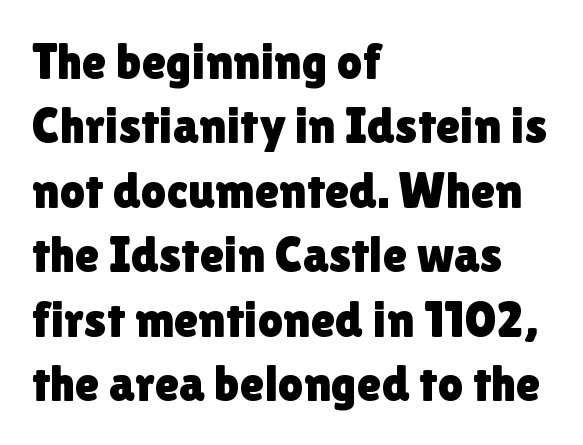
A typesetter would call this zero additional tracking. Serifs: no, the terminals of the letterforms are clean. This sample keeps an unexceptional amount of space between lines. Proportional: the letters do not fall into vertical columns. Bare-footed words on every line. The paragraph shown leans on its left margin.
